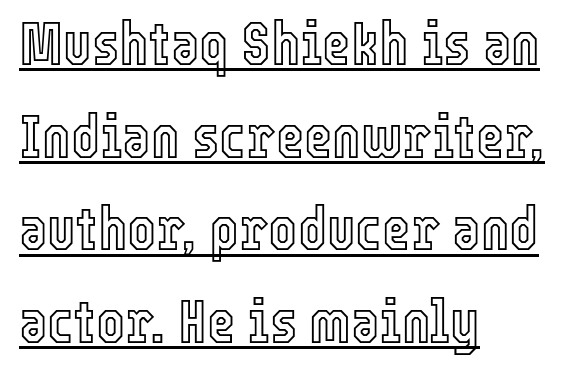
Q: Is the text italic (slanted)? A: No, it is upright.
Q: Is the text underlined? A: Yes.
Q: How is the paragraph aligned? A: Left-aligned.
Q: Is the spacing between letters normal or unusually wide? A: Normal.
Q: Is the spacing between lines tight, normal or loose? A: Normal.
Q: Width (condensed, normal, or wide)? A: Condensed.
Q: x-height? A: Medium.
Q: Monospaced? A: No.
